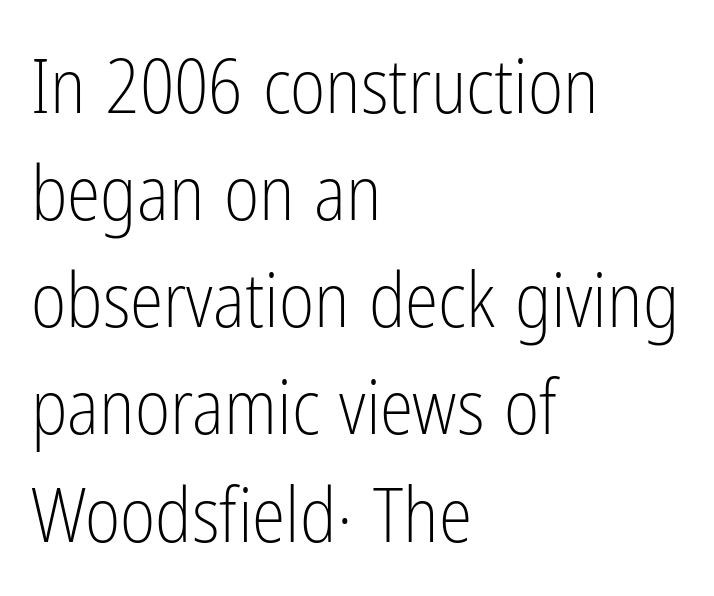
Q: Is the text bold? A: No.
Q: Is the text italic (slanted)? A: No, it is upright.
Q: Is the typeface a serif or a sans-serif typeface? A: Sans-serif.
Q: Is the text underlined? A: No.
Q: How is the paragraph aligned? A: Left-aligned.
Q: Is the spacing between letters normal or unusually wide? A: Normal.
Q: Is the spacing between lines tight, normal or loose? A: Normal.
Q: Width (condensed, normal, or wide)? A: Condensed.
Q: Stroke contrast? A: Low.
Q: x-height? A: Medium.
Q: Monospaced? A: No.
